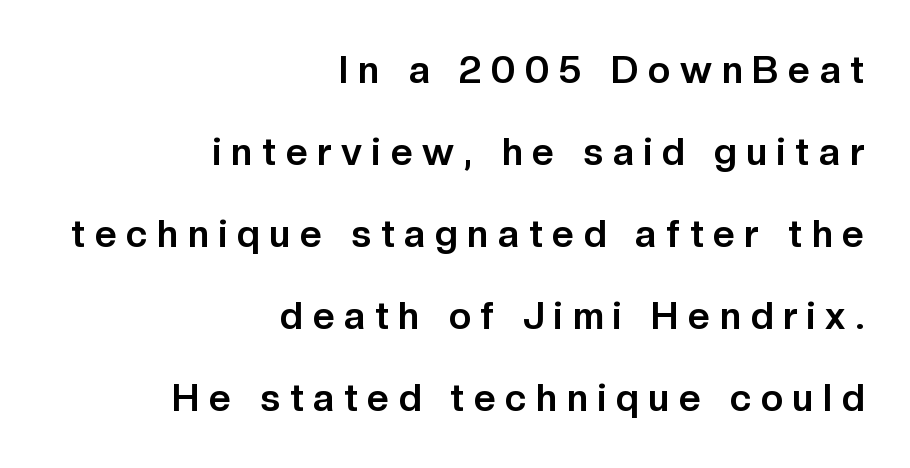
{"serif": "no", "italic": "no", "bold": "yes", "weight": "bold", "width": "normal", "stroke_contrast": "low", "x_height": "medium", "monospaced": "no", "underline": "no", "align": "right", "line_spacing": "loose", "line_spacing_ratio": 2.16, "letter_spacing": "wide", "letter_spacing_em": 0.26, "glyph_px": 38}
